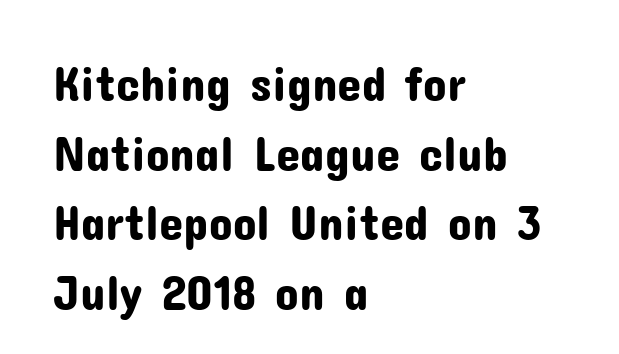
Tracking value appears to be zero — textbook default spacing. In terms of posture, this sample is upright. Think of a printed novel: that variable character pitch is what you see here. Examine the stroke ends and you'll find no serifs. Does the leading feel generous? No, just average. Clear beneath every line of the passage.
